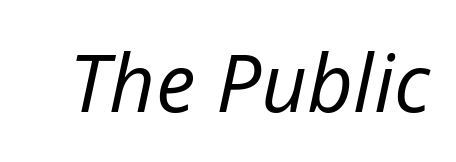
Q: Is the text bold? A: No.
Q: Is the text italic (slanted)? A: Yes, it leans right by about 12 degrees.
Q: Is the text underlined? A: No.
Q: Is the spacing between letters normal or unusually wide? A: Normal.
Q: Width (condensed, normal, or wide)? A: Normal.
Q: Stroke contrast? A: Low.
Q: x-height? A: Medium.
Q: Monospaced? A: No.
